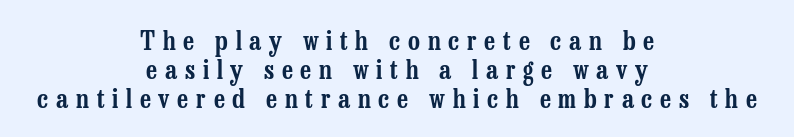
Q: Is the text italic (slanted)? A: No, it is upright.
Q: Is the text underlined? A: No.
Q: How is the paragraph aligned? A: Centered.
Q: Is the spacing between letters normal or unusually wide? A: Unusually wide.
Q: Is the spacing between lines tight, normal or loose? A: Tight.
